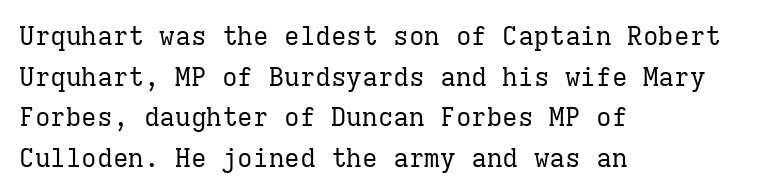
Q: Is the text bold? A: No.
Q: Is the text italic (slanted)? A: No, it is upright.
Q: Is the text underlined? A: No.
Q: How is the paragraph aligned? A: Left-aligned.
Q: Is the spacing between letters normal or unusually wide? A: Normal.
Q: Is the spacing between lines tight, normal or loose? A: Normal.
